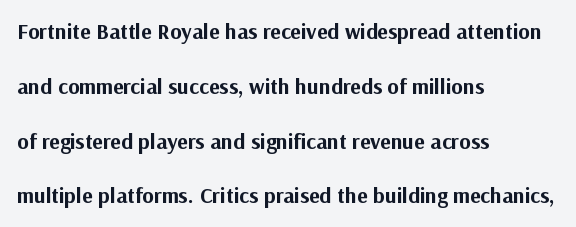
It's the straight-up-and-down kind of type. Interline gaps are noticeably wide in this sample. Honestly, there is no underline to notice here at all. Glyph-to-glyph distance matches everyday printed text. A classic flush-left, rag-right setting is used for this passage.
